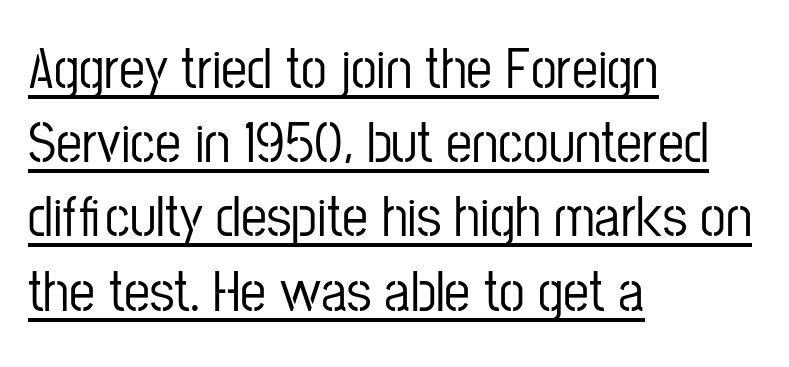
{"serif": "no", "italic": "no", "width": "condensed", "stroke_contrast": "low", "x_height": "medium", "monospaced": "no", "underline": "yes", "align": "left", "line_spacing": "normal", "line_spacing_ratio": 1.28, "letter_spacing": "normal", "letter_spacing_em": 0.0, "glyph_px": 58}
